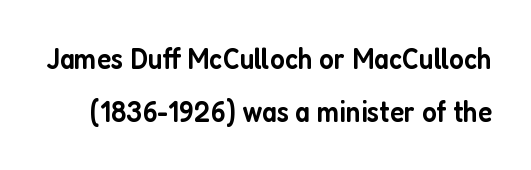
The passage shown is typed in a proportional face where columns would drift. A typesetter would call this zero additional tracking. Has an underline been added? It has not. Regarding serifs, this sample does without them. Quick note: not italic, upright. The font is running at a semibold setting, under full bold.
